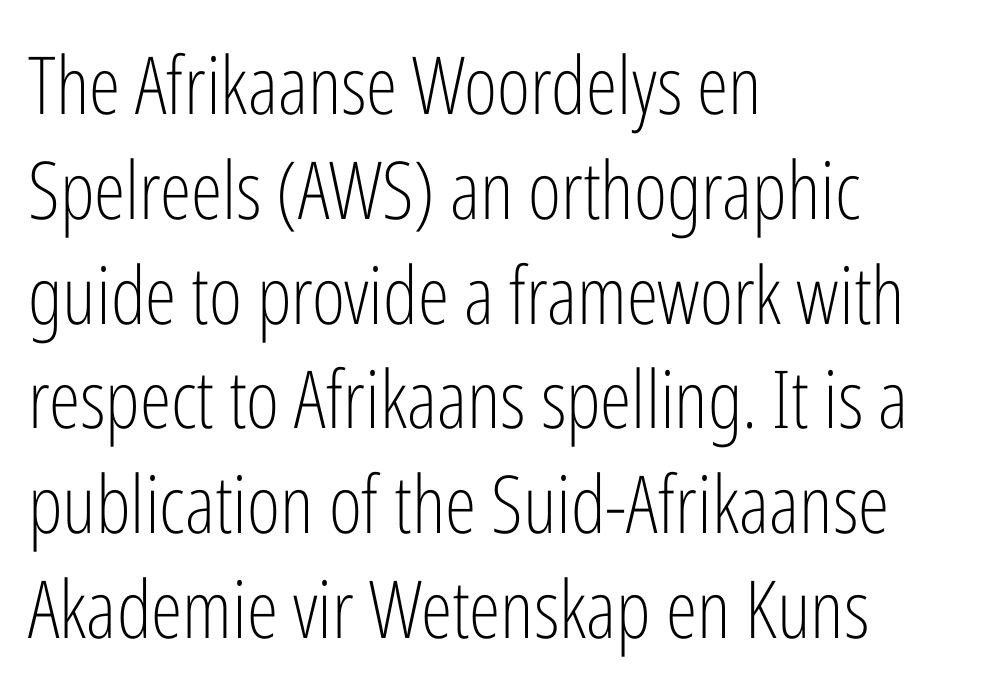
Q: Is the text bold? A: No.
Q: Is the text italic (slanted)? A: No, it is upright.
Q: Is the typeface a serif or a sans-serif typeface? A: Sans-serif.
Q: Is the text underlined? A: No.
Q: How is the paragraph aligned? A: Left-aligned.
Q: Is the spacing between letters normal or unusually wide? A: Normal.
Q: Is the spacing between lines tight, normal or loose? A: Normal.
Q: Width (condensed, normal, or wide)? A: Condensed.
Q: Stroke contrast? A: Low.
Q: x-height? A: Medium.
Q: Monospaced? A: No.
